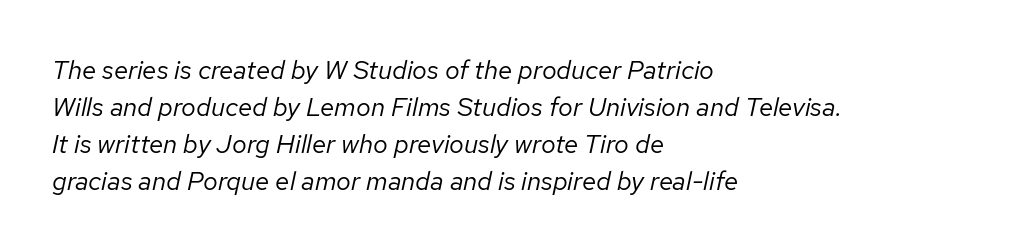
Where is the straight margin? On the left. Unmarked baselines from the first word to the last. Heft: none added — not bold. The font's italic variant was chosen for this text. Glyph-to-glyph distance matches everyday printed text. The designer left line spacing at the default.
